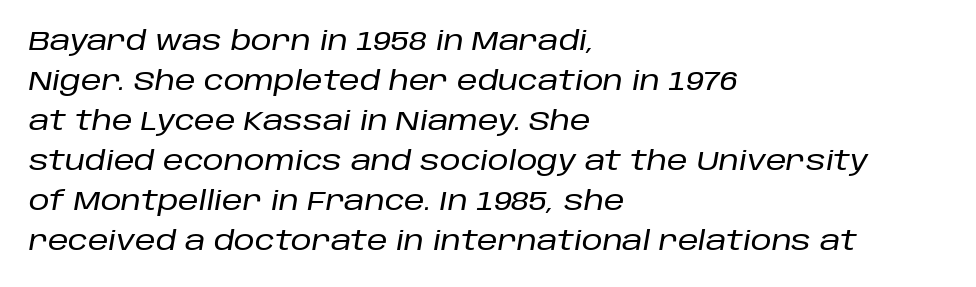
Q: Is the text italic (slanted)? A: Yes, it leans right by about 10 degrees.
Q: Is the text underlined? A: No.
Q: How is the paragraph aligned? A: Left-aligned.
Q: Is the spacing between letters normal or unusually wide? A: Normal.
Q: Is the spacing between lines tight, normal or loose? A: Normal.
